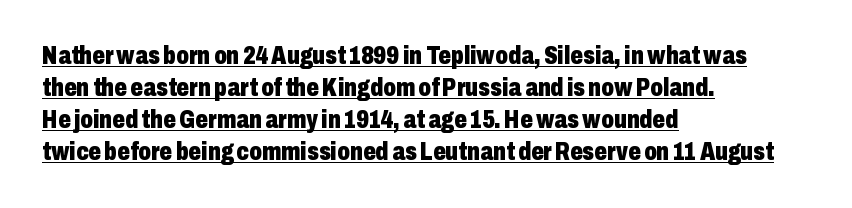
Q: Is the text bold? A: Yes.
Q: Is the text italic (slanted)? A: No, it is upright.
Q: Is the text underlined? A: Yes.
Q: How is the paragraph aligned? A: Left-aligned.
Q: Is the spacing between letters normal or unusually wide? A: Normal.
Q: Is the spacing between lines tight, normal or loose? A: Normal.
